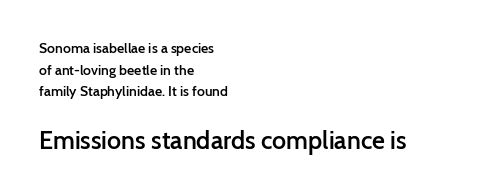
{"italic": "no", "bold": "semi", "underline": "no", "align": "left", "line_spacing": "normal", "line_spacing_ratio": 1.55, "letter_spacing": "normal", "letter_spacing_em": 0.0, "larger_block": "second", "size_ratio": 1.79, "glyph_px": 25}
